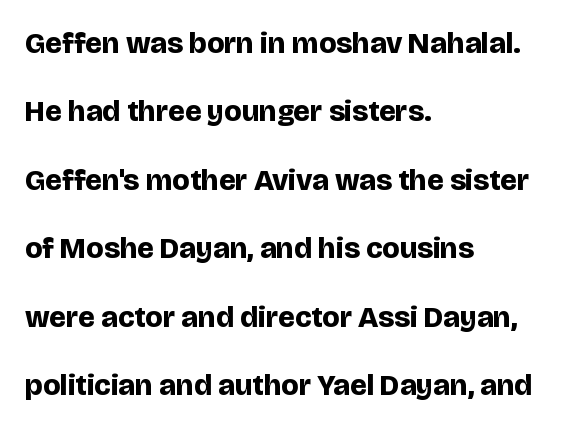
Q: Is the text bold? A: Yes.
Q: Is the text italic (slanted)? A: No, it is upright.
Q: Is the typeface a serif or a sans-serif typeface? A: Sans-serif.
Q: Is the text underlined? A: No.
Q: How is the paragraph aligned? A: Left-aligned.
Q: Is the spacing between letters normal or unusually wide? A: Normal.
Q: Is the spacing between lines tight, normal or loose? A: Loose.
Q: Width (condensed, normal, or wide)? A: Normal.
Q: Stroke contrast? A: Low.
Q: x-height? A: Large.
Q: Monospaced? A: No.
